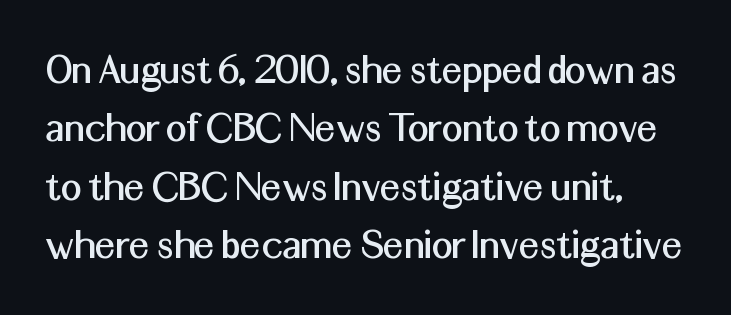
Q: Is the text italic (slanted)? A: No, it is upright.
Q: Is the typeface a serif or a sans-serif typeface? A: Sans-serif.
Q: Is the text underlined? A: No.
Q: Is the spacing between letters normal or unusually wide? A: Normal.
Q: Is the spacing between lines tight, normal or loose? A: Normal.
Q: Width (condensed, normal, or wide)? A: Normal.
Q: Stroke contrast? A: Medium.
Q: x-height? A: Medium.
Q: Monospaced? A: No.
